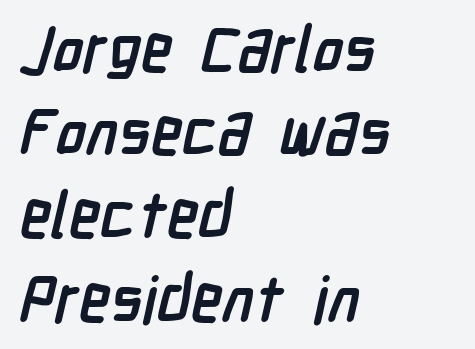
The image shows 64 px semibold, condensed sans-serif type; set left-aligned, normal line spacing (1.3x), normal letter spacing, not underlined; low stroke contrast and a medium x-height.
